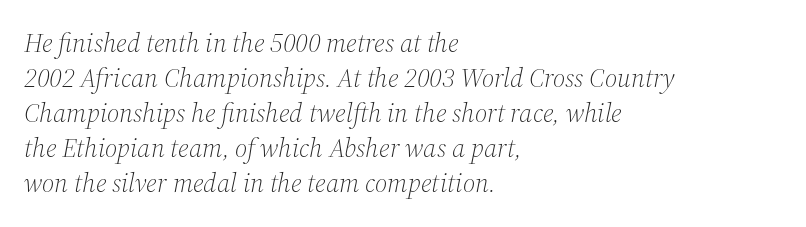
The image shows 27 px text type, italic (leaning right); set left-aligned, normal line spacing (1.3x), normal letter spacing, not underlined.
